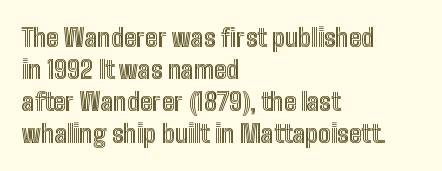
The image shows 25 px text type, upright; set left-aligned, normal line spacing (1.28x), normal letter spacing, not underlined.
